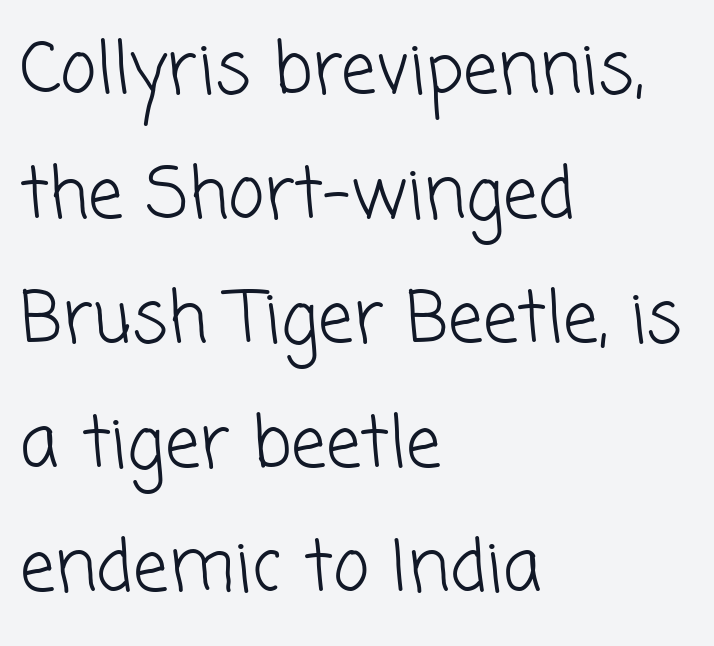
Think of a printed novel: that variable character pitch is what you see here. Is the stroke heavy? The answer is a plain regular-or-lighter. Stroke terminals: plain, sans-serif. Any mark beneath the type? The region is blank. Is the letter spacing exaggerated? No — it looks like the ordinary default. Short and long lines alike share a common starting point at left.
